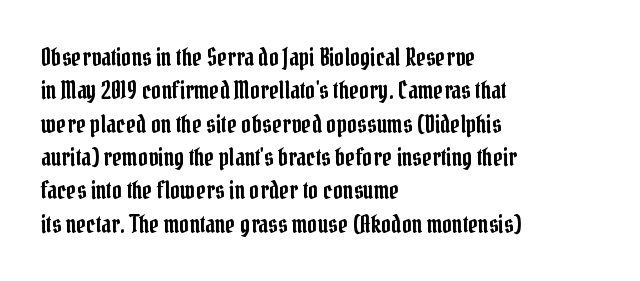
The image shows 24 px text type, upright; set left-aligned, normal line spacing (1.39x), normal letter spacing, not underlined.
